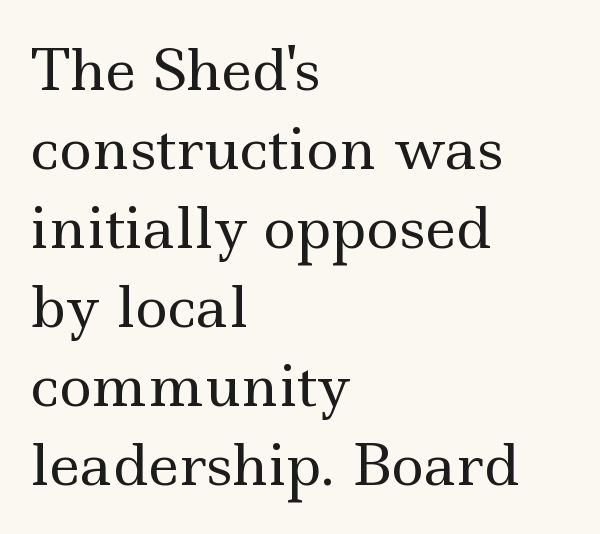
The image shows 56 px regular-weight, wide serif type, upright; set left-aligned, normal line spacing (1.41x), normal letter spacing, not underlined; a small x-height.
